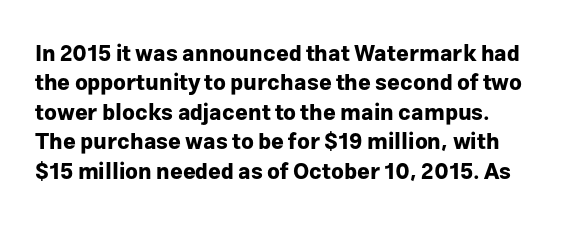
{"italic": "no", "bold": "yes", "underline": "no", "line_spacing": "normal", "line_spacing_ratio": 1.34, "letter_spacing": "normal", "letter_spacing_em": 0.0, "glyph_px": 22}
